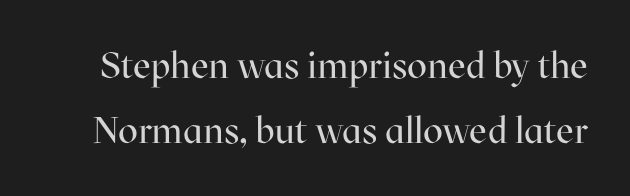
Q: Is the text bold? A: No.
Q: Is the text italic (slanted)? A: No, it is upright.
Q: Is the typeface a serif or a sans-serif typeface? A: Serif.
Q: Is the text underlined? A: No.
Q: Is the spacing between letters normal or unusually wide? A: Normal.
Q: Width (condensed, normal, or wide)? A: Normal.
Q: Stroke contrast? A: High.
Q: x-height? A: Medium.
Q: Monospaced? A: No.
